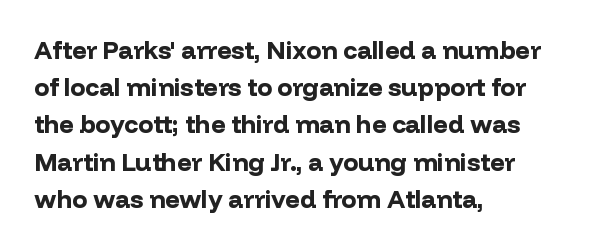
The image shows 25 px bold type, upright; set left-aligned, normal line spacing (1.49x), normal letter spacing, not underlined.
